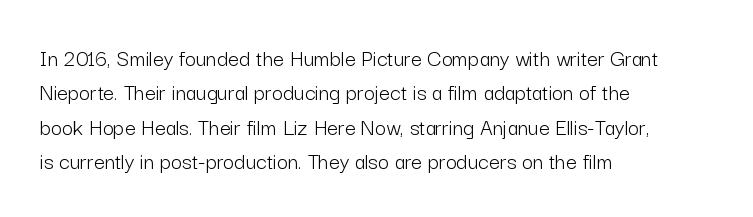
Q: Is the text bold? A: No.
Q: Is the text italic (slanted)? A: No, it is upright.
Q: Is the text underlined? A: No.
Q: How is the paragraph aligned? A: Left-aligned.
Q: Is the spacing between letters normal or unusually wide? A: Normal.
Q: Is the spacing between lines tight, normal or loose? A: Normal.
